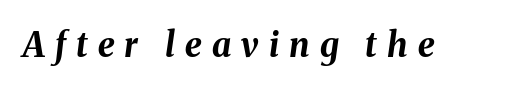
Q: Is the text bold? A: Yes.
Q: Is the text italic (slanted)? A: Yes, it leans right by about 8 degrees.
Q: Is the text underlined? A: No.
Q: Is the spacing between letters normal or unusually wide? A: Unusually wide.
Q: Width (condensed, normal, or wide)? A: Normal.
Q: Stroke contrast? A: Medium.
Q: x-height? A: Medium.
Q: Monospaced? A: No.
